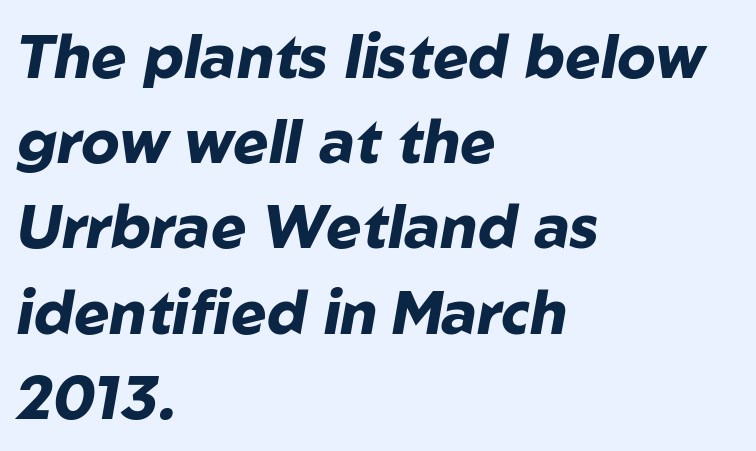
The image shows 60 px heavy type, italic (leaning right); set left-aligned, normal line spacing (1.42x), normal letter spacing, not underlined; low stroke contrast and a medium x-height.
